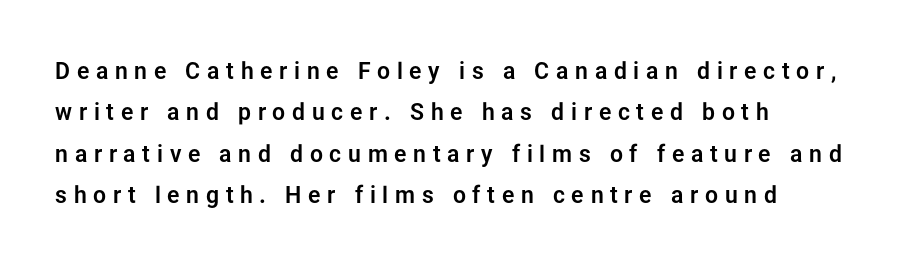
Q: Is the text italic (slanted)? A: No, it is upright.
Q: Is the text underlined? A: No.
Q: How is the paragraph aligned? A: Left-aligned.
Q: Is the spacing between letters normal or unusually wide? A: Unusually wide.
